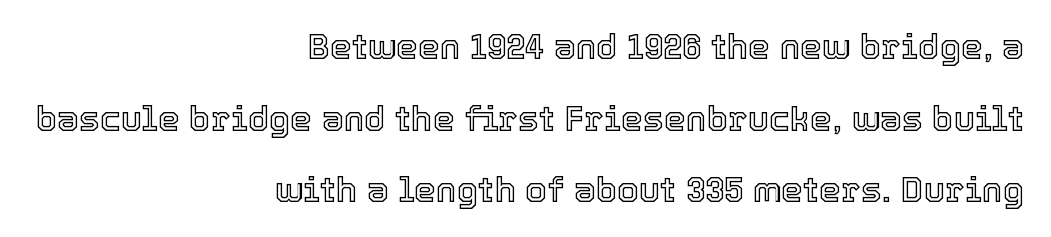
{"italic": "no", "width": "normal", "x_height": "medium", "monospaced": "no", "underline": "no", "align": "right", "line_spacing": "loose", "line_spacing_ratio": 2.05, "letter_spacing": "normal", "letter_spacing_em": 0.0, "glyph_px": 35}
